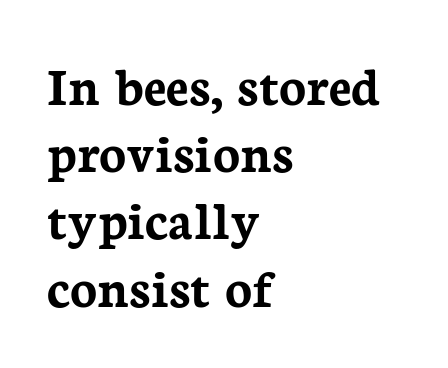
Q: Is the text bold? A: Yes.
Q: Is the text italic (slanted)? A: No, it is upright.
Q: Is the typeface a serif or a sans-serif typeface? A: Serif.
Q: Is the text underlined? A: No.
Q: How is the paragraph aligned? A: Left-aligned.
Q: Is the spacing between letters normal or unusually wide? A: Normal.
Q: Width (condensed, normal, or wide)? A: Normal.
Q: Stroke contrast? A: Low.
Q: x-height? A: Medium.
Q: Monospaced? A: No.
